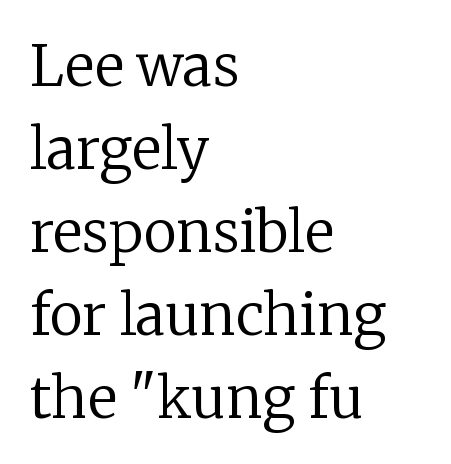
{"serif": "yes", "italic": "no", "bold": "no", "weight": "regular", "width": "normal", "stroke_contrast": "low", "x_height": "medium", "monospaced": "no", "underline": "no", "align": "left", "line_spacing": "normal", "line_spacing_ratio": 1.48, "letter_spacing": "normal", "letter_spacing_em": 0.0, "glyph_px": 56}
